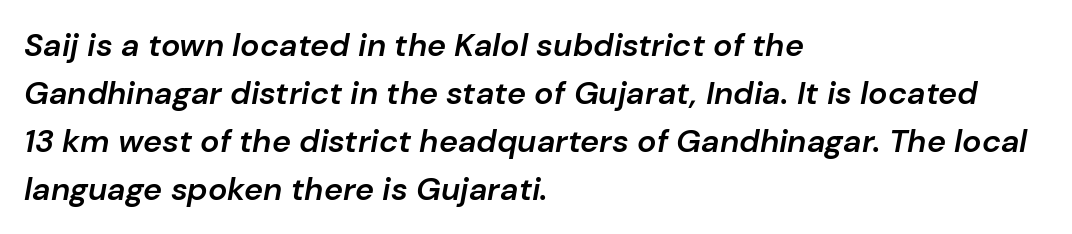
Q: Is the text bold? A: Semi-bold.
Q: Is the text italic (slanted)? A: Yes, it leans right by about 10 degrees.
Q: Is the text underlined? A: No.
Q: How is the paragraph aligned? A: Left-aligned.
Q: Is the spacing between letters normal or unusually wide? A: Normal.
Q: Is the spacing between lines tight, normal or loose? A: Normal.
Q: Width (condensed, normal, or wide)? A: Normal.
Q: Stroke contrast? A: Low.
Q: x-height? A: Medium.
Q: Monospaced? A: No.
